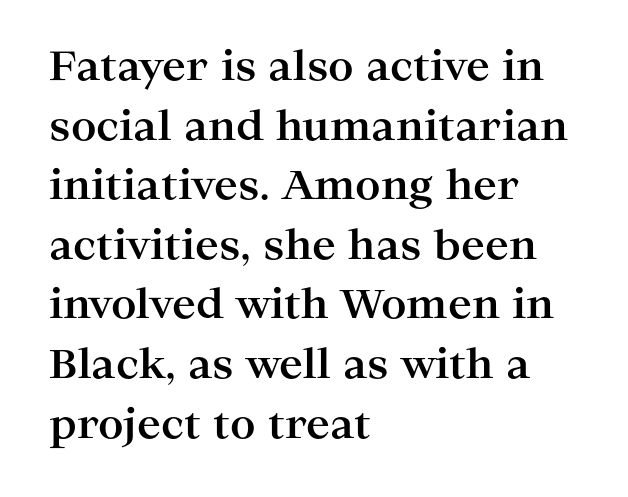
{"serif": "yes", "italic": "no", "bold": "yes", "weight": "bold", "width": "wide", "stroke_contrast": "high", "x_height": "medium", "monospaced": "no", "underline": "no", "align": "left", "line_spacing": "normal", "line_spacing_ratio": 1.49, "letter_spacing": "normal", "letter_spacing_em": 0.0, "glyph_px": 40}
